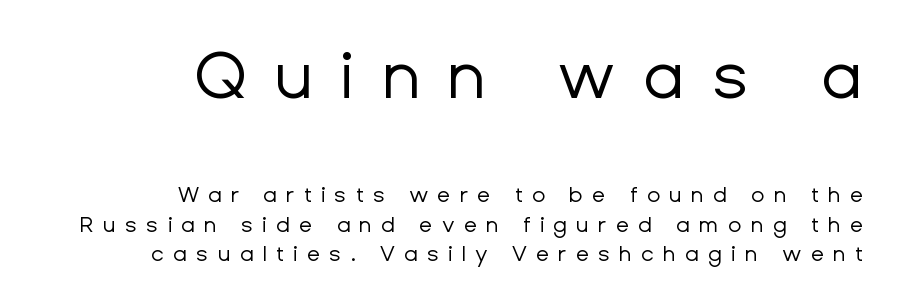
The image shows 66 px regular-weight sans-serif type, upright; set right-aligned, normal line spacing (1.35x), unusually wide letter spacing (+0.41 em), not underlined; the first (top) block is 3.0x larger; low stroke contrast and a medium x-height.
